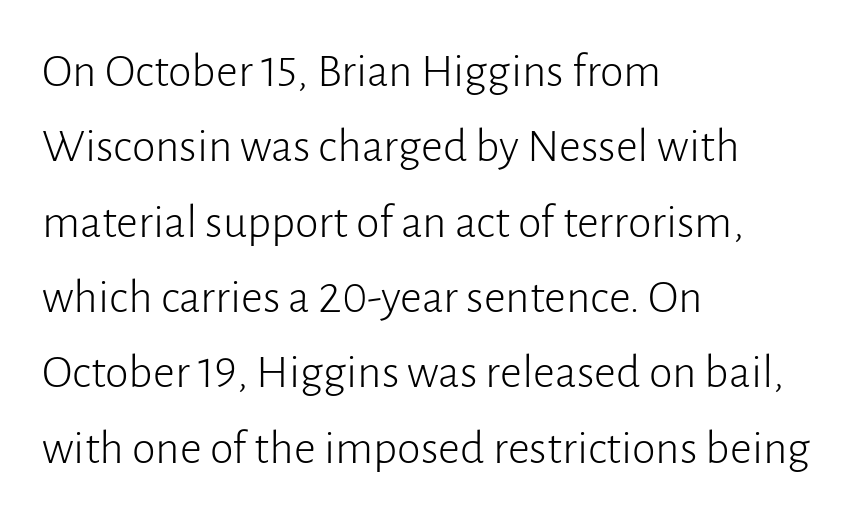
The image shows 48 px light sans-serif type, upright; set left-aligned, normal line spacing (1.57x), normal letter spacing, not underlined; low stroke contrast and a medium x-height.
